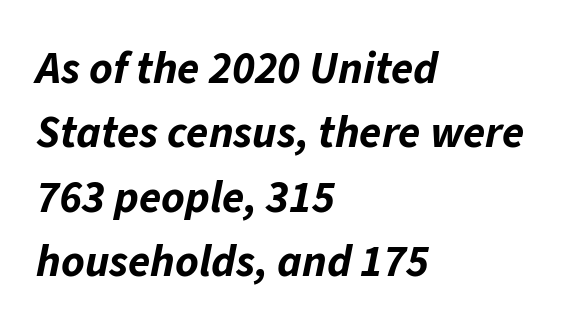
Yep, that's italic — everything's leaning. The gap between lines stays unmarked. You could not count columns in this text — the font is proportionally spaced. The paragraph has a hard left edge and a soft right edge. Each word holds together tightly as a unit, with standard inter-letter gaps.
